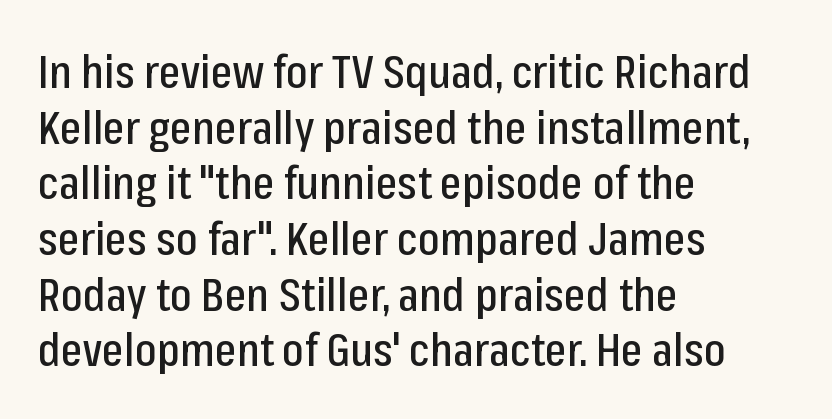
The image shows 46 px condensed sans-serif type, upright; set left-aligned, line spacing 1.21x, normal letter spacing, not underlined; low stroke contrast and a medium x-height.
